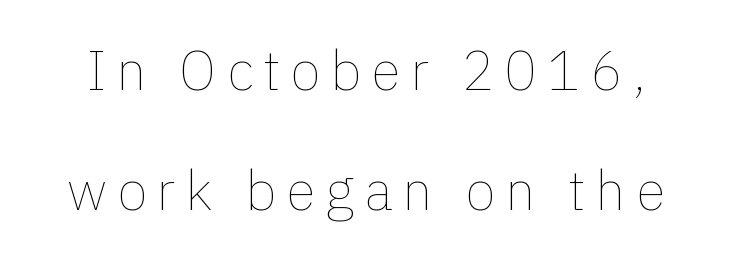
The image shows 55 px thin type, upright; set loose line spacing (2.19x), not underlined; a medium x-height.
